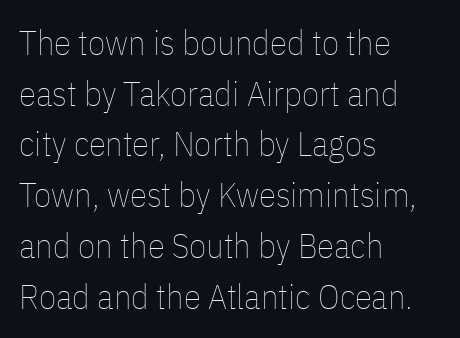
Q: Is the text bold? A: No.
Q: Is the text italic (slanted)? A: No, it is upright.
Q: Is the text underlined? A: No.
Q: How is the paragraph aligned? A: Left-aligned.
Q: Is the spacing between letters normal or unusually wide? A: Normal.
Q: Is the spacing between lines tight, normal or loose? A: Normal.
Q: Width (condensed, normal, or wide)? A: Condensed.
Q: Stroke contrast? A: Low.
Q: x-height? A: Medium.
Q: Monospaced? A: No.
